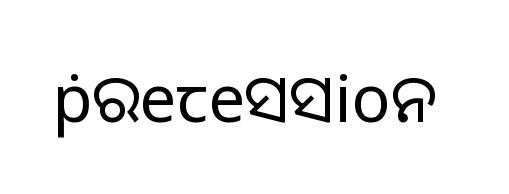
Q: Is the text bold? A: No.
Q: Is the text italic (slanted)? A: No, it is upright.
Q: Is the typeface a serif or a sans-serif typeface? A: Sans-serif.
Q: Is the text underlined? A: No.
Q: Is the spacing between letters normal or unusually wide? A: Normal.
Q: Width (condensed, normal, or wide)? A: Normal.
Q: Stroke contrast? A: Low.
Q: x-height? A: Medium.
Q: Monospaced? A: No.
